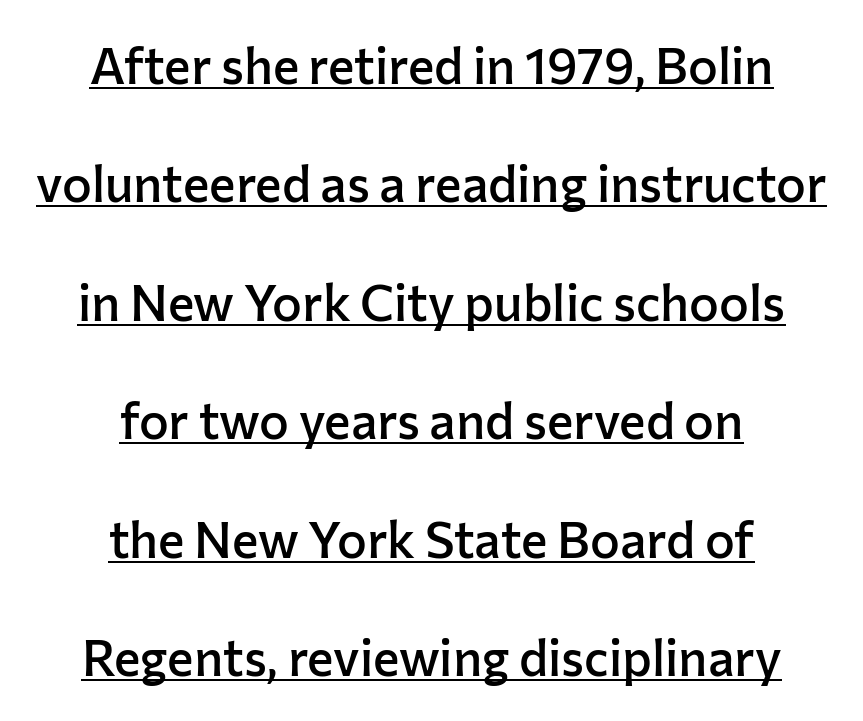
In terms of posture, this sample is upright. The letters advance in unequal steps, a hallmark of proportional type. These characters rest on top of a visible drawn line. The leading is generous, giving the passage an open texture. As a designer I'd log this as weight 600, semibold.
